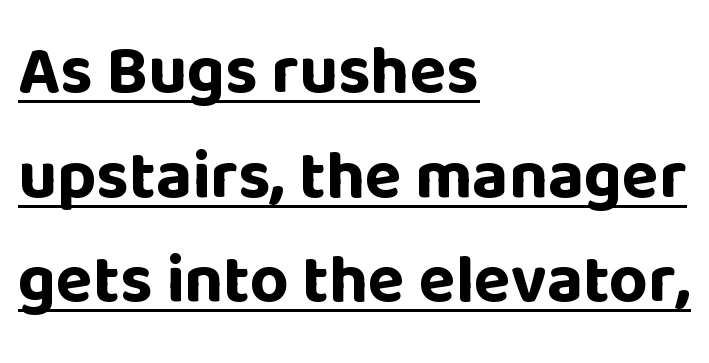
These words are printed bold, with thick strokes throughout. Varying glyph widths throughout — classic text-font behaviour. Nope, not italic — everything's standing straight. Decoration check: the copy is underlined. One glance says typical: line gaps are just what's usual. In terms of letterspacing, this is plain default setting.
